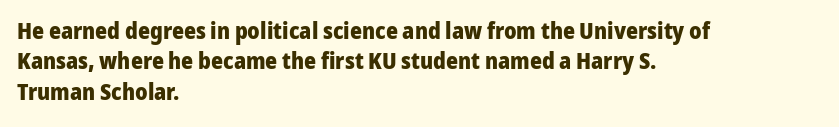
Q: Is the text bold? A: Yes.
Q: Is the text italic (slanted)? A: No, it is upright.
Q: Is the text underlined? A: No.
Q: How is the paragraph aligned? A: Left-aligned.
Q: Is the spacing between letters normal or unusually wide? A: Normal.
Q: Is the spacing between lines tight, normal or loose? A: Normal.
